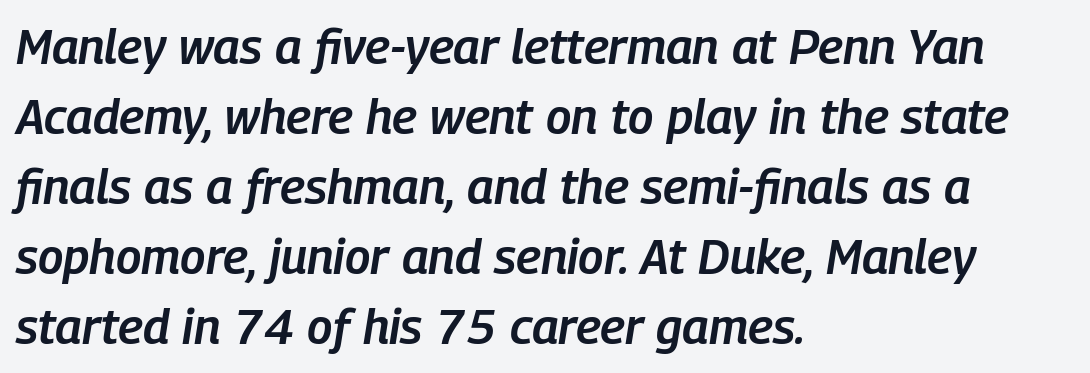
{"italic": "yes", "lean": "right", "slant_degrees": 9, "bold": "semi", "weight": "semibold", "width": "condensed", "stroke_contrast": "low", "x_height": "medium", "monospaced": "no", "underline": "no", "align": "left", "line_spacing": "normal", "line_spacing_ratio": 1.43, "letter_spacing": "normal", "letter_spacing_em": 0.0, "glyph_px": 49}
